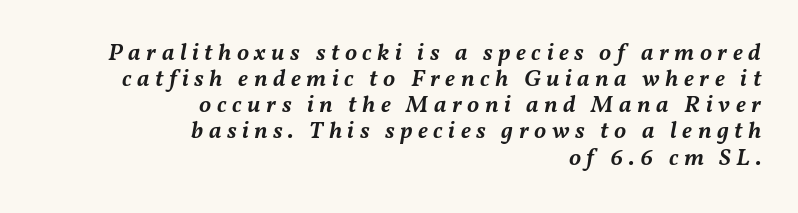
Q: Is the text bold? A: Semi-bold.
Q: Is the text italic (slanted)? A: Yes, it leans right by about 11 degrees.
Q: Is the text underlined? A: No.
Q: How is the paragraph aligned? A: Right-aligned.
Q: Is the spacing between letters normal or unusually wide? A: Unusually wide.
Q: Is the spacing between lines tight, normal or loose? A: Tight.
